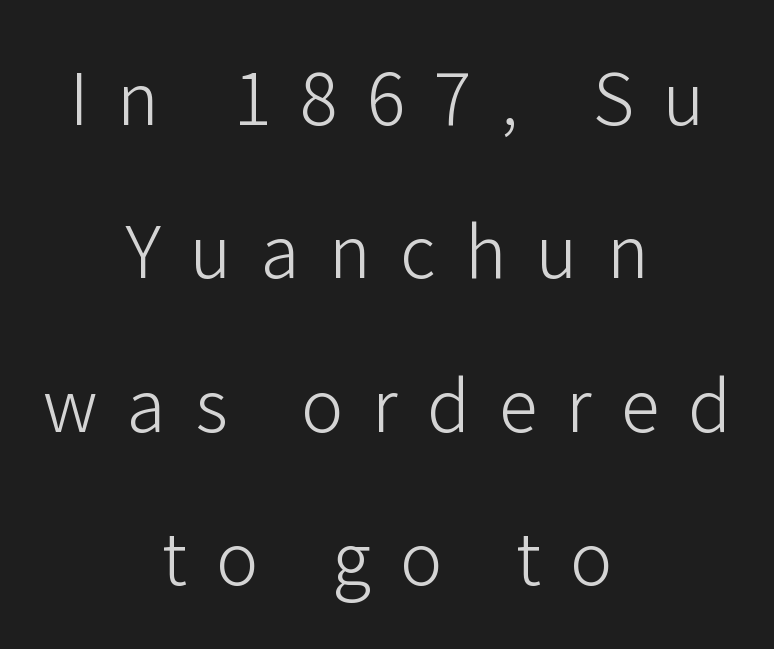
{"serif": "no", "italic": "no", "bold": "no", "weight": "light", "width": "normal", "stroke_contrast": "low", "x_height": "medium", "monospaced": "no", "underline": "no", "align": "center", "line_spacing": "loose", "line_spacing_ratio": 2.16, "letter_spacing": "wide", "letter_spacing_em": 0.41, "glyph_px": 71}
